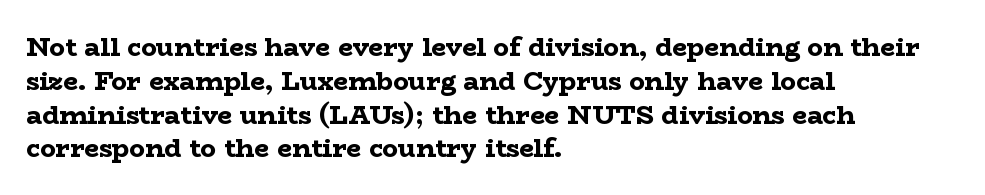
{"italic": "no", "bold": "yes", "underline": "no", "align": "left", "line_spacing": "normal", "line_spacing_ratio": 1.3, "letter_spacing": "normal", "letter_spacing_em": 0.0, "glyph_px": 26}
